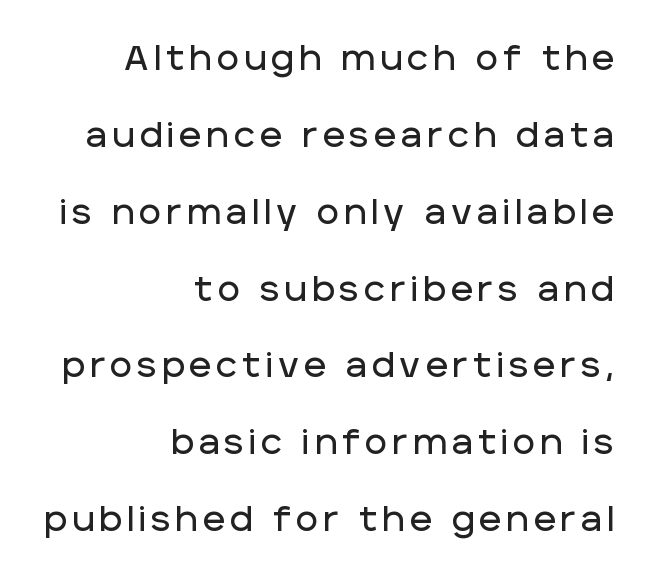
Q: Is the text italic (slanted)? A: No, it is upright.
Q: Is the typeface a serif or a sans-serif typeface? A: Sans-serif.
Q: Is the text underlined? A: No.
Q: How is the paragraph aligned? A: Right-aligned.
Q: Is the spacing between lines tight, normal or loose? A: Loose.
Q: Width (condensed, normal, or wide)? A: Normal.
Q: Stroke contrast? A: Low.
Q: x-height? A: Large.
Q: Monospaced? A: No.
